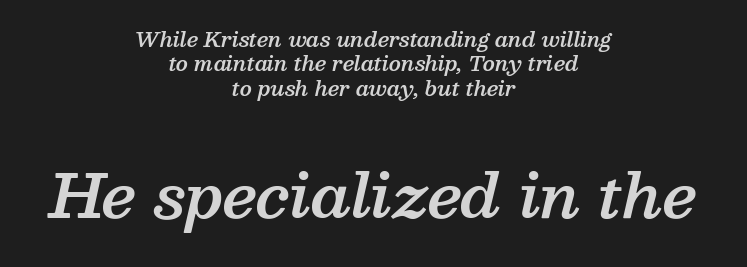
The image shows 60 px semibold serif type, italic (leaning right); set centered, line spacing 1.22x, normal letter spacing, not underlined; the second (bottom) block is 3.0x larger; medium stroke contrast and a medium x-height.
